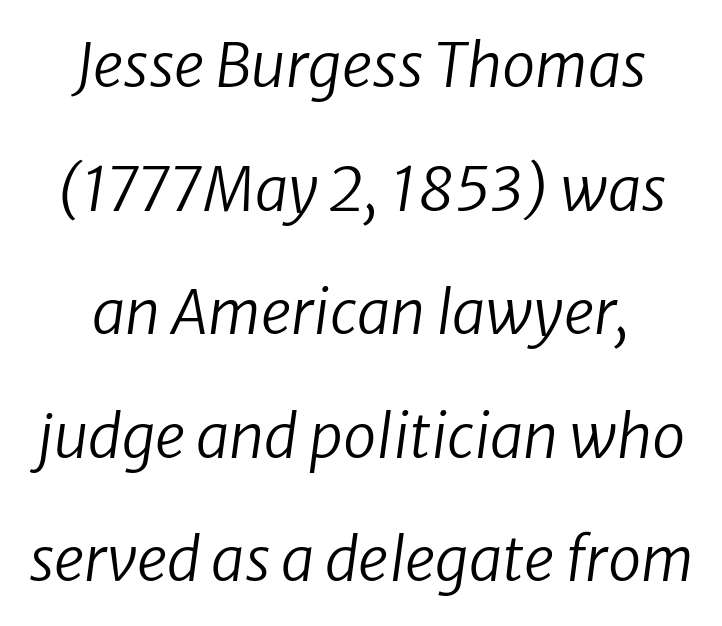
The image shows 60 px regular-weight type, italic (leaning right); set loose line spacing (2.06x), normal letter spacing, not underlined; low stroke contrast and a medium x-height.
